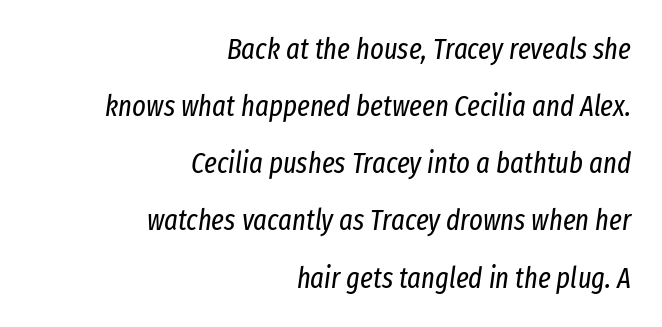
The strokes are not fattened; the text isn't bold. Slanted lettering throughout. Do the characters align in a grid? No, the font is proportional. What stands out about the letter spacing? Nothing — it is the standard amount.
